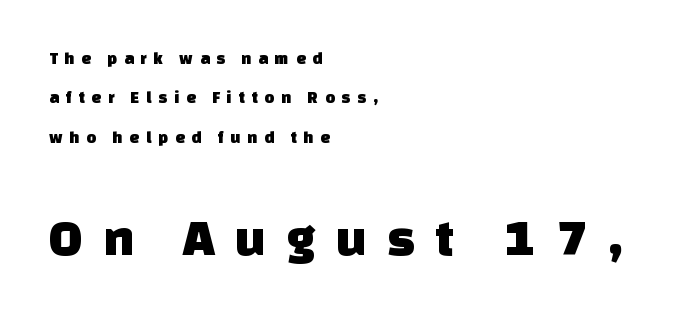
The image shows 52 px sans-serif type; set left-aligned, loose line spacing (2.32x), unusually wide letter spacing (+0.4 em), not underlined; the second (bottom) block is 3.06x larger; low stroke contrast and a large x-height.
